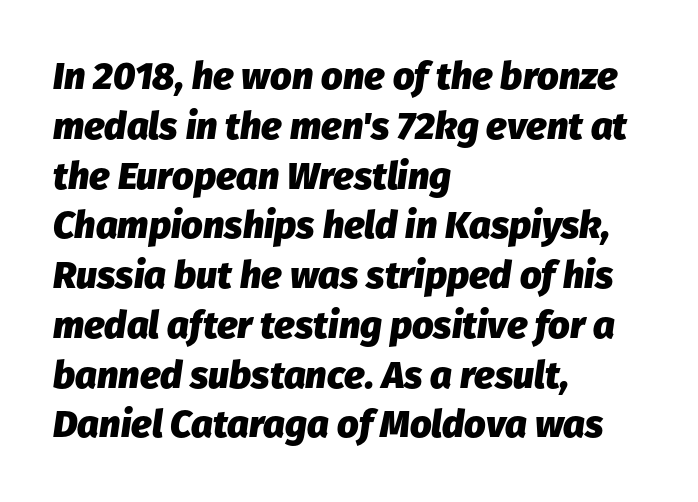
Q: Is the text bold? A: Yes.
Q: Is the text italic (slanted)? A: Yes, it leans right by about 8 degrees.
Q: Is the text underlined? A: No.
Q: How is the paragraph aligned? A: Left-aligned.
Q: Is the spacing between letters normal or unusually wide? A: Normal.
Q: Is the spacing between lines tight, normal or loose? A: Normal.
Q: Width (condensed, normal, or wide)? A: Normal.
Q: Stroke contrast? A: Low.
Q: x-height? A: Medium.
Q: Monospaced? A: No.
